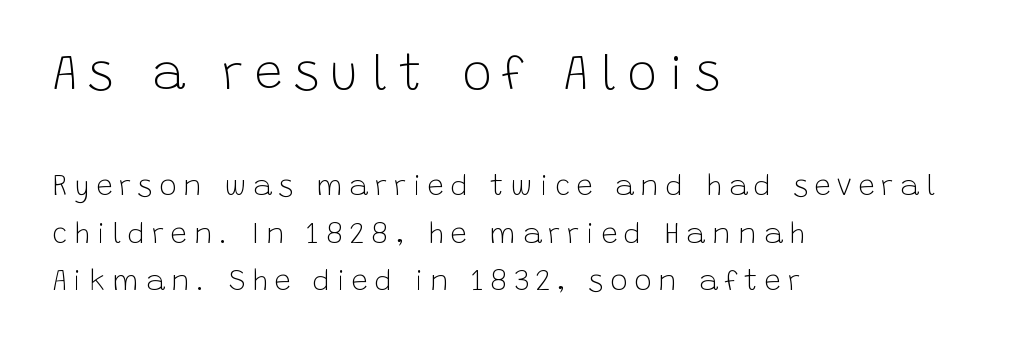
Serif or sans? Sans — the stroke terminals are bare. The baseline area is clear. Which chunk is bigger? The first one — the top block dwarfs the bottom. Designer's note — italics off, roman on. Regarding leading, the lines here are spaced in the standard way.
